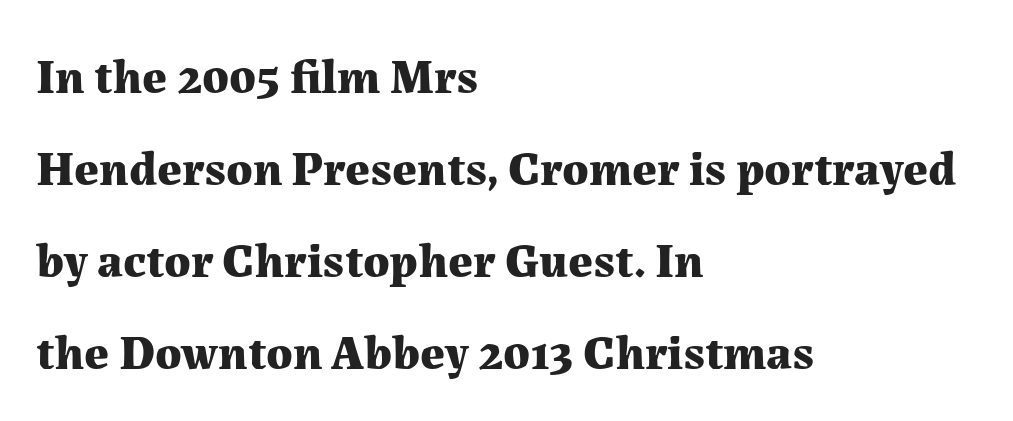
The image shows 49 px bold serif type, upright; set left-aligned, line spacing 1.88x, normal letter spacing, not underlined; medium stroke contrast and a medium x-height.
